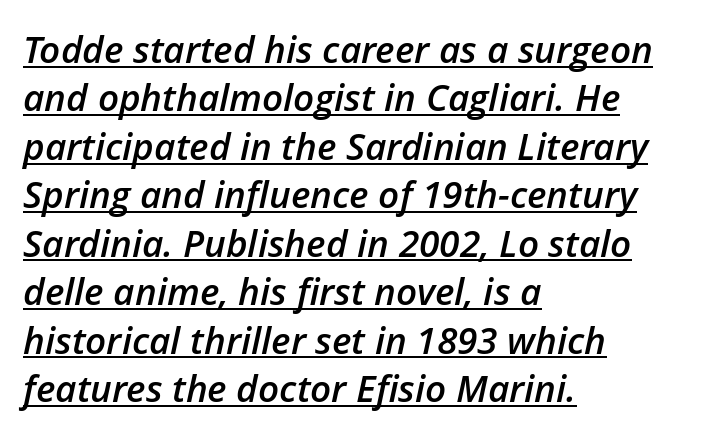
You could not count columns in this text — the font is proportionally spaced. Italic: yes, the glyphs are oblique. A bit beefed up — I'd call it semibold rather than bold. Teacher's note: observe the even left margin — that is flush-left alignment. The rows are spaced the way most documents space them.
